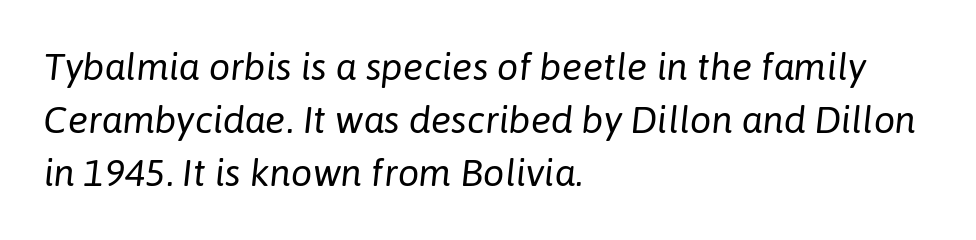
{"italic": "yes", "lean": "right", "slant_degrees": 6, "bold": "no", "weight": "regular", "width": "normal", "stroke_contrast": "low", "x_height": "medium", "monospaced": "no", "underline": "no", "align": "left", "line_spacing": "normal", "line_spacing_ratio": 1.4, "letter_spacing": "normal", "letter_spacing_em": 0.0, "glyph_px": 38}
